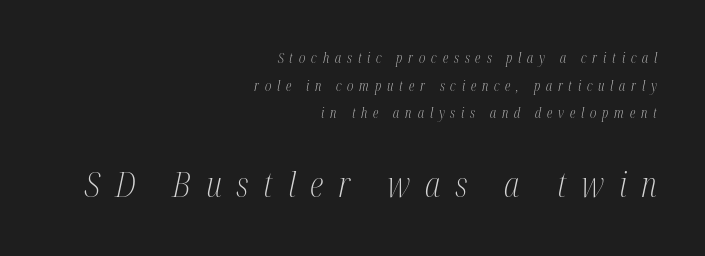
{"serif": "yes", "italic": "yes", "lean": "right", "slant_degrees": 12, "bold": "no", "weight": "light", "width": "condensed", "stroke_contrast": "medium", "x_height": "medium", "monospaced": "no", "underline": "no", "align": "right", "line_spacing": "loose", "line_spacing_ratio": 1.97, "letter_spacing": "wide", "letter_spacing_em": 0.42, "larger_block": "second", "size_ratio": 2.5, "glyph_px": 35}
